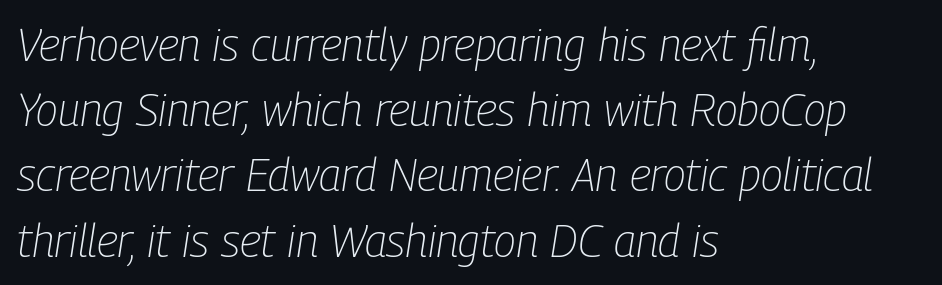
Alignment: flush left. If you drew a line through each stem, it would be angled. Varying glyph widths throughout — classic text-font behaviour. Spacing between characters is what you'd get straight out of the box. Is the type heavy? It reads as light-to-regular instead.
